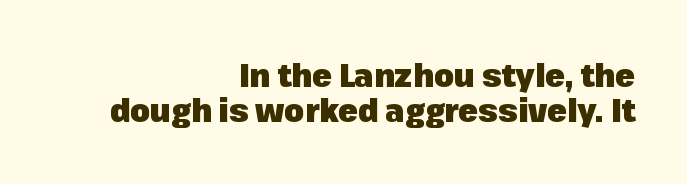
Q: Is the text bold? A: Yes.
Q: Is the text italic (slanted)? A: No, it is upright.
Q: Is the typeface a serif or a sans-serif typeface? A: Sans-serif.
Q: Is the text underlined? A: No.
Q: How is the paragraph aligned? A: Right-aligned.
Q: Is the spacing between letters normal or unusually wide? A: Normal.
Q: Is the spacing between lines tight, normal or loose? A: Tight.
Q: Width (condensed, normal, or wide)? A: Normal.
Q: Stroke contrast? A: Low.
Q: x-height? A: Medium.
Q: Monospaced? A: No.
